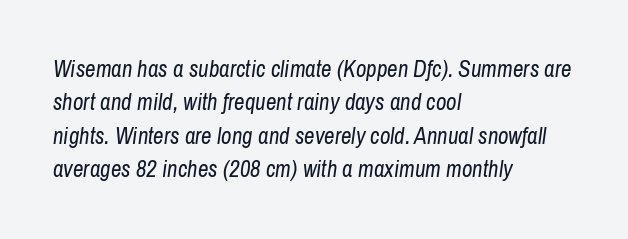
Q: Is the text bold? A: No.
Q: Is the text italic (slanted)? A: Yes, it leans right by about 8 degrees.
Q: Is the text underlined? A: No.
Q: How is the paragraph aligned? A: Left-aligned.
Q: Is the spacing between letters normal or unusually wide? A: Normal.
Q: Is the spacing between lines tight, normal or loose? A: Normal.
